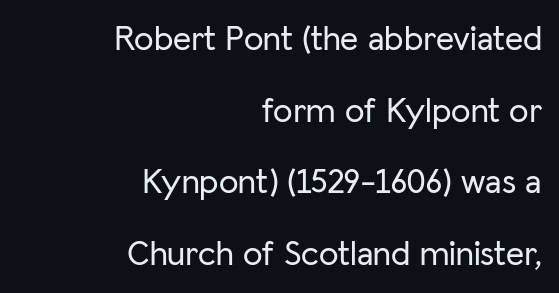
{"serif": "no", "italic": "no", "width": "normal", "stroke_contrast": "low", "x_height": "medium", "monospaced": "no", "underline": "no", "align": "right", "line_spacing": "loose", "line_spacing_ratio": 2.05, "letter_spacing": "normal", "letter_spacing_em": 0.0, "glyph_px": 35}
